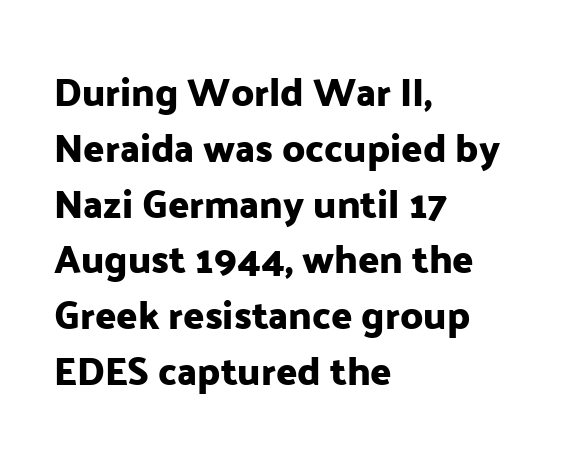
The image shows 39 px sans-serif type, upright; set left-aligned, normal line spacing (1.43x), normal letter spacing, not underlined; low stroke contrast and a medium x-height.
